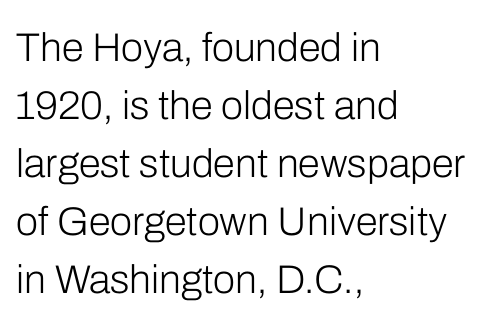
The image shows 40 px light sans-serif type, upright; set left-aligned, normal line spacing (1.45x), normal letter spacing, not underlined; low stroke contrast and a medium x-height.
